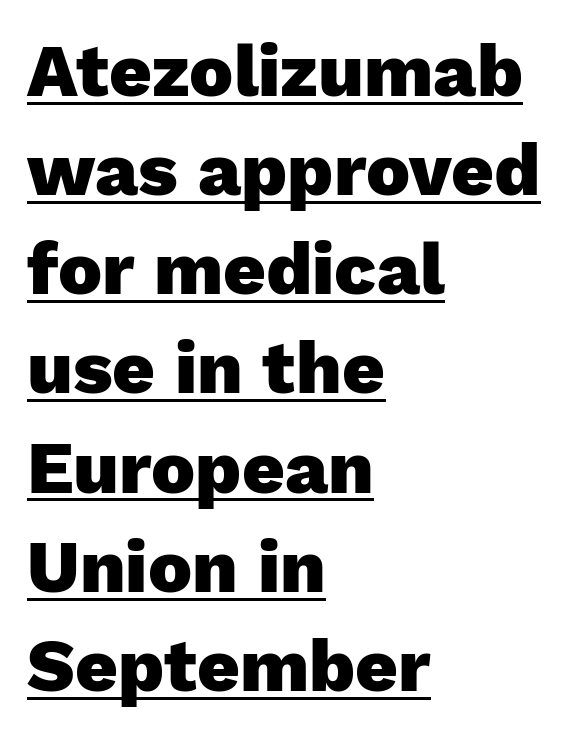
{"serif": "no", "italic": "no", "bold": "yes", "weight": "heavy", "width": "normal", "stroke_contrast": "low", "x_height": "medium", "monospaced": "no", "underline": "yes", "align": "left", "line_spacing": "normal", "line_spacing_ratio": 1.34, "letter_spacing": "normal", "letter_spacing_em": 0.0, "glyph_px": 74}
